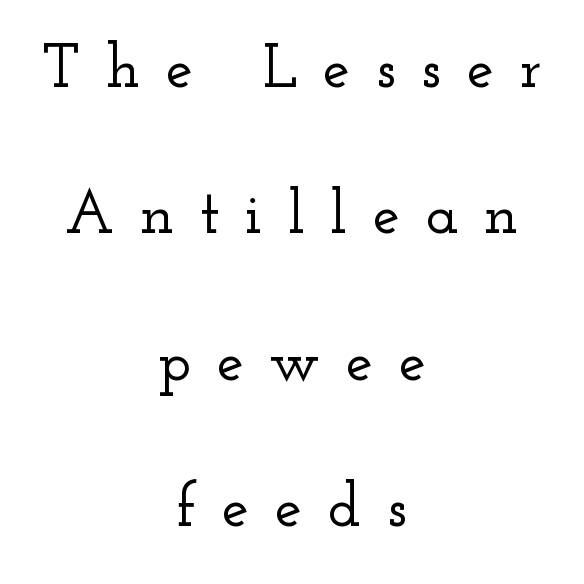
The image shows 61 px wide serif type, upright; set centered, loose line spacing (2.4x), unusually wide letter spacing (+0.42 em), not underlined; low stroke contrast and a small x-height.
